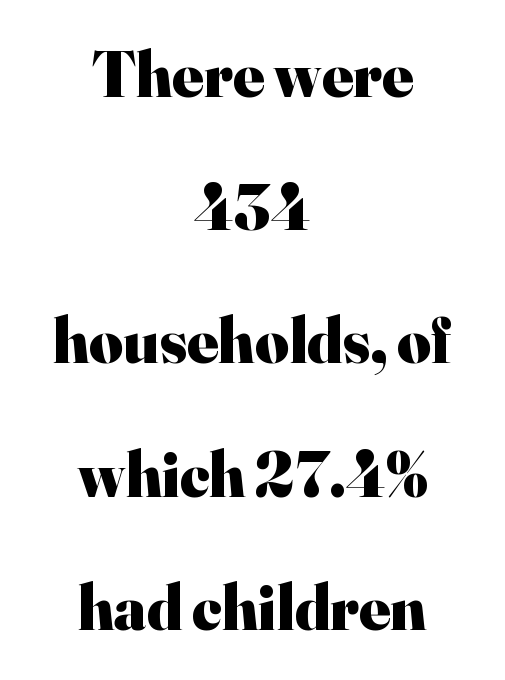
{"serif": "yes", "italic": "no", "bold": "yes", "weight": "heavy", "width": "normal", "stroke_contrast": "high", "x_height": "small", "monospaced": "no", "underline": "no", "align": "center", "line_spacing": "loose", "line_spacing_ratio": 2.05, "letter_spacing": "normal", "letter_spacing_em": 0.0, "glyph_px": 65}
